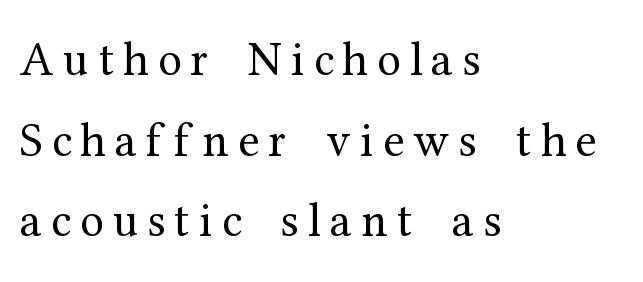
Q: Is the text bold? A: No.
Q: Is the text italic (slanted)? A: No, it is upright.
Q: Is the typeface a serif or a sans-serif typeface? A: Serif.
Q: Is the text underlined? A: No.
Q: How is the paragraph aligned? A: Left-aligned.
Q: Is the spacing between lines tight, normal or loose? A: Normal.
Q: Width (condensed, normal, or wide)? A: Normal.
Q: Stroke contrast? A: Medium.
Q: x-height? A: Medium.
Q: Monospaced? A: No.
